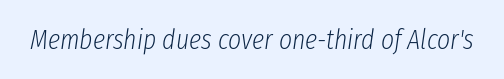
{"italic": "yes", "lean": "right", "slant_degrees": 8, "bold": "no", "weight": "light", "width": "condensed", "stroke_contrast": "low", "x_height": "medium", "monospaced": "no", "underline": "no", "letter_spacing": "normal", "letter_spacing_em": 0.0, "glyph_px": 28}
